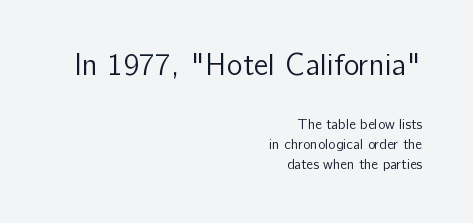
Q: Is the text bold? A: No.
Q: Is the text italic (slanted)? A: No, it is upright.
Q: Is the typeface a serif or a sans-serif typeface? A: Sans-serif.
Q: Is the text underlined? A: No.
Q: How is the paragraph aligned? A: Right-aligned.
Q: Is the spacing between letters normal or unusually wide? A: Normal.
Q: Is the spacing between lines tight, normal or loose? A: Normal.
Q: Which block of text is set in a larger size, the first (top) or the second (bottom)? A: The first (top) one.
Q: Width (condensed, normal, or wide)? A: Normal.
Q: Stroke contrast? A: Low.
Q: x-height? A: Medium.
Q: Monospaced? A: No.
